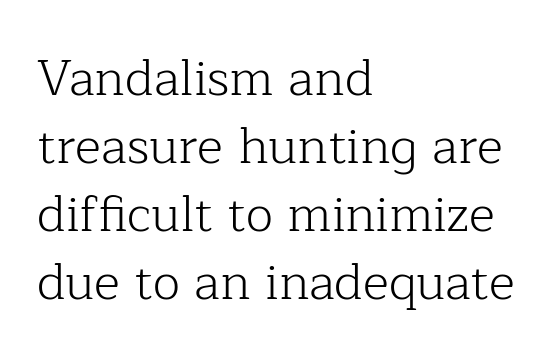
Q: Is the text bold? A: No.
Q: Is the text italic (slanted)? A: No, it is upright.
Q: Is the typeface a serif or a sans-serif typeface? A: Serif.
Q: Is the text underlined? A: No.
Q: How is the paragraph aligned? A: Left-aligned.
Q: Is the spacing between letters normal or unusually wide? A: Normal.
Q: Is the spacing between lines tight, normal or loose? A: Normal.
Q: Width (condensed, normal, or wide)? A: Normal.
Q: Stroke contrast? A: Low.
Q: x-height? A: Medium.
Q: Monospaced? A: No.
